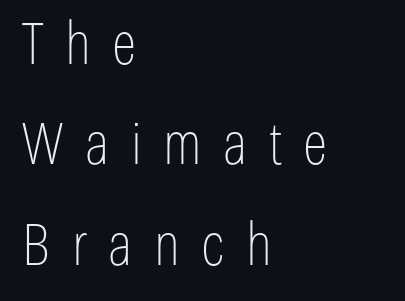
The line texture is sparse and dotted thanks to wide tracking. A roman cut, with each character standing at attention. The baseline area is clear. The ragged edge is on the right, which tells us the setting is flush left. A typesetter would call this proportional, since set widths differ per character. The letters look calm and open, with moderate or lighter stems.
